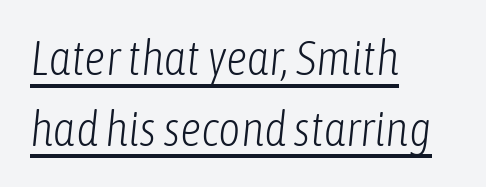
{"italic": "yes", "lean": "right", "slant_degrees": 6, "bold": "no", "weight": "light", "width": "condensed", "stroke_contrast": "low", "x_height": "medium", "monospaced": "no", "underline": "yes", "align": "left", "line_spacing": "normal", "line_spacing_ratio": 1.47, "letter_spacing": "normal", "letter_spacing_em": 0.0, "glyph_px": 48}
